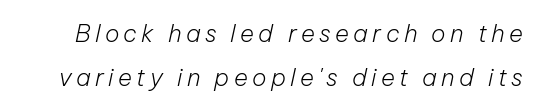
Q: Is the text bold? A: No.
Q: Is the text italic (slanted)? A: Yes, it leans right by about 12 degrees.
Q: Is the text underlined? A: No.
